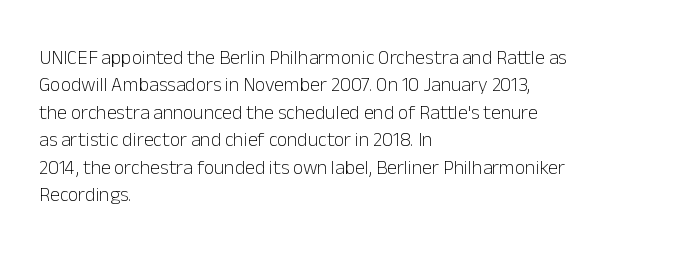
Q: Is the text bold? A: No.
Q: Is the text italic (slanted)? A: No, it is upright.
Q: Is the text underlined? A: No.
Q: How is the paragraph aligned? A: Left-aligned.
Q: Is the spacing between letters normal or unusually wide? A: Normal.
Q: Is the spacing between lines tight, normal or loose? A: Normal.
